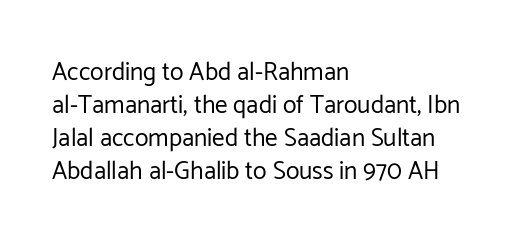
Q: Is the text bold? A: No.
Q: Is the text italic (slanted)? A: No, it is upright.
Q: Is the text underlined? A: No.
Q: How is the paragraph aligned? A: Left-aligned.
Q: Is the spacing between letters normal or unusually wide? A: Normal.
Q: Is the spacing between lines tight, normal or loose? A: Normal.
